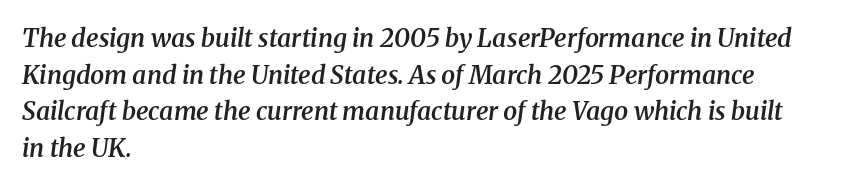
The image shows 25 px text type, italic (leaning right); set left-aligned, normal line spacing (1.47x), normal letter spacing, not underlined.
